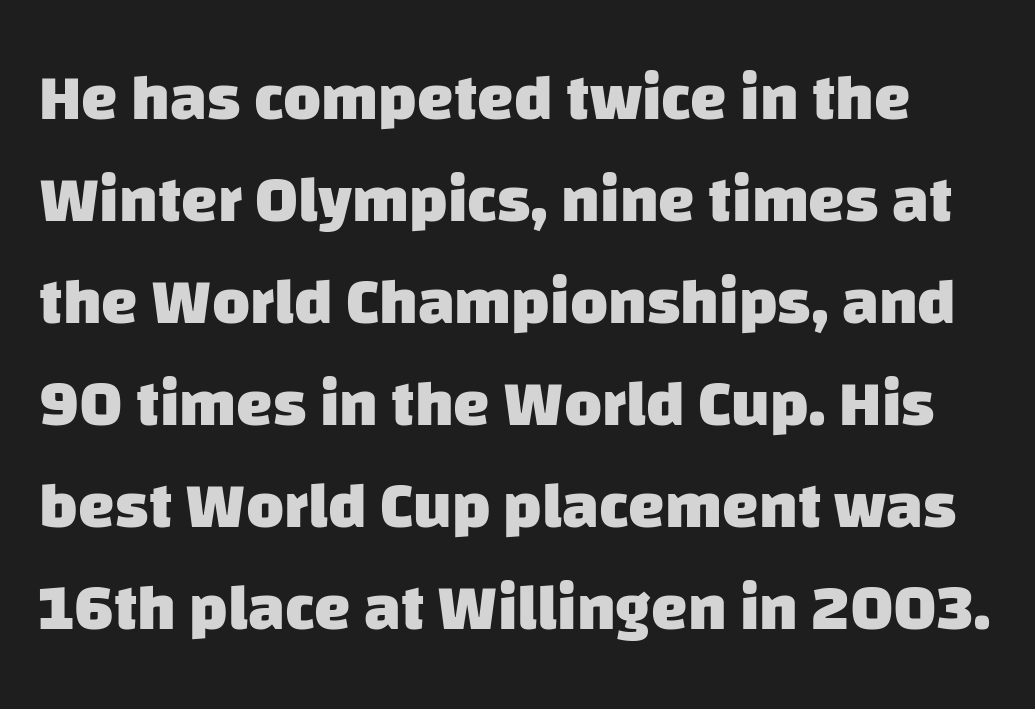
Q: Is the text bold? A: Yes.
Q: Is the typeface a serif or a sans-serif typeface? A: Sans-serif.
Q: Is the text underlined? A: No.
Q: Is the spacing between letters normal or unusually wide? A: Normal.
Q: Is the spacing between lines tight, normal or loose? A: Normal.
Q: Width (condensed, normal, or wide)? A: Normal.
Q: Stroke contrast? A: Low.
Q: x-height? A: Large.
Q: Monospaced? A: No.
